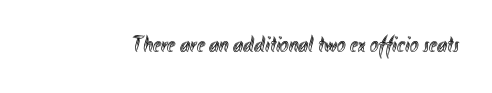
Q: Is the text italic (slanted)? A: Yes.
Q: Is the text underlined? A: No.
Q: Is the spacing between letters normal or unusually wide? A: Normal.
